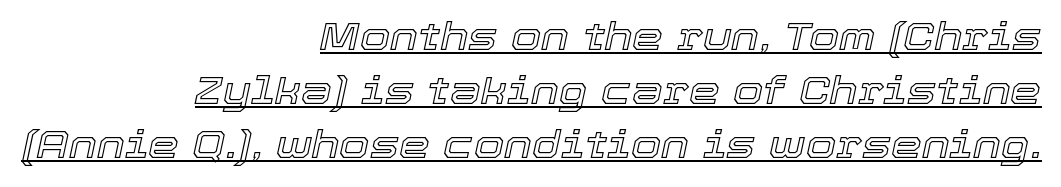
{"italic": "yes", "lean": "right", "slant_degrees": 12, "width": "normal", "x_height": "medium", "monospaced": "no", "underline": "yes", "align": "right", "line_spacing": "normal", "line_spacing_ratio": 1.39, "letter_spacing": "normal", "letter_spacing_em": 0.0, "glyph_px": 39}
